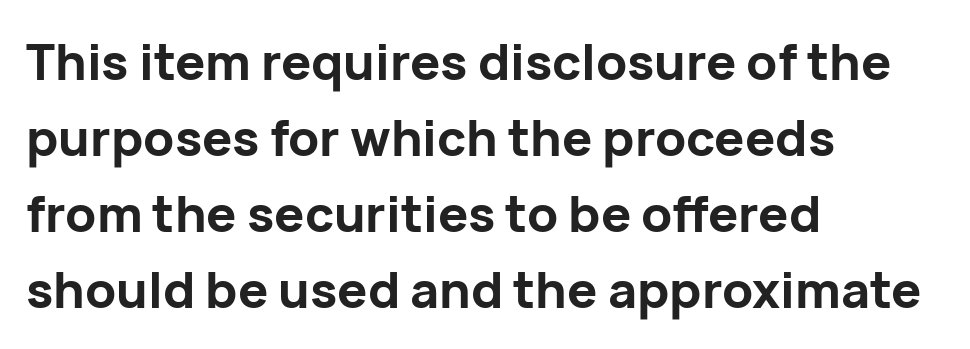
{"serif": "no", "italic": "no", "bold": "yes", "weight": "bold", "width": "normal", "stroke_contrast": "low", "x_height": "medium", "monospaced": "no", "underline": "no", "align": "left", "line_spacing": "normal", "line_spacing_ratio": 1.52, "letter_spacing": "normal", "letter_spacing_em": 0.0, "glyph_px": 50}
